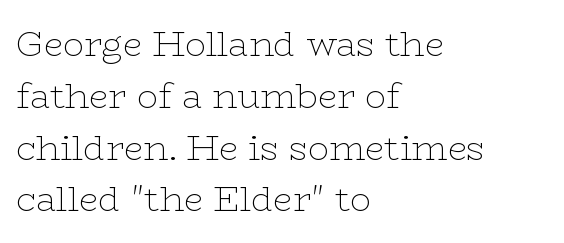
The image shows 35 px thin, wide serif type, upright; set left-aligned, normal line spacing (1.48x), normal letter spacing, not underlined; low stroke contrast and a medium x-height.
